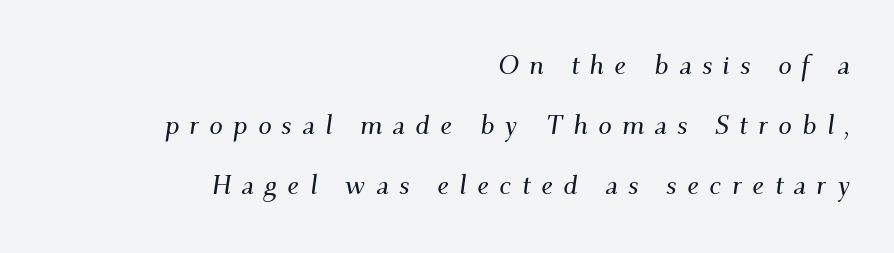
The passage shown leans; its letterforms are oblique. The designer dialed line spacing up above the default. The letterforms stand isolated, each surrounded by extra space. Words float on clear page, feet unadorned. If you drew a ruler down the right edge, every line would touch it.
